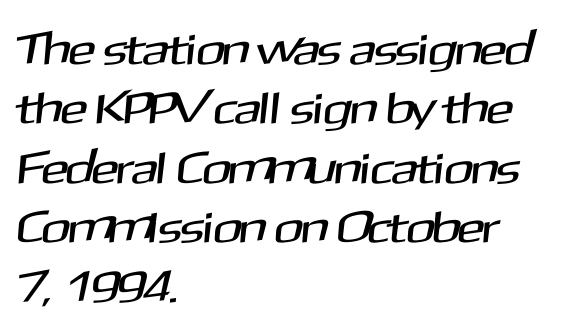
A bare baseline throughout the passage. No feet cap the strokes, marking this as sans-serif type. These lines are rendered in a variable-pitch font. This sample keeps an unexceptional amount of space between lines. The letters sit at their default tracking, neither squeezed nor spread.
